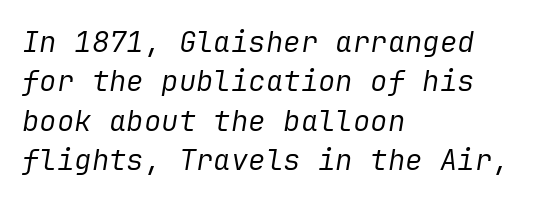
The image shows 29 px regular-weight type, italic (leaning right); set left-aligned, normal line spacing (1.36x), normal letter spacing, not underlined; low stroke contrast and a medium x-height.
